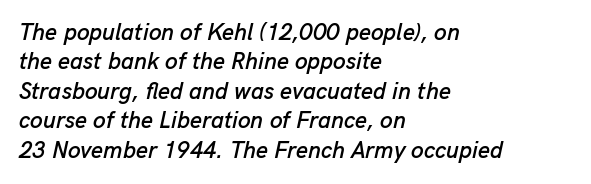
The image shows 23 px text type, italic (leaning right); set left-aligned, normal line spacing (1.28x), normal letter spacing, not underlined.
